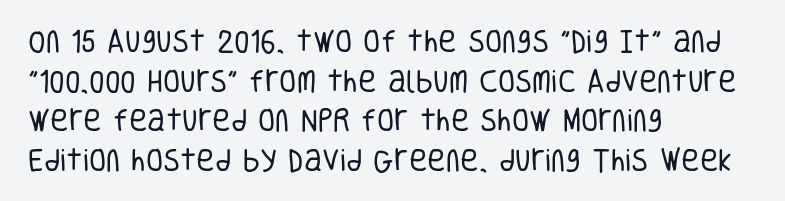
{"italic": "no", "bold": "no", "underline": "no", "align": "left", "line_spacing": "normal", "line_spacing_ratio": 1.59, "letter_spacing": "normal", "letter_spacing_em": 0.0, "glyph_px": 25}
